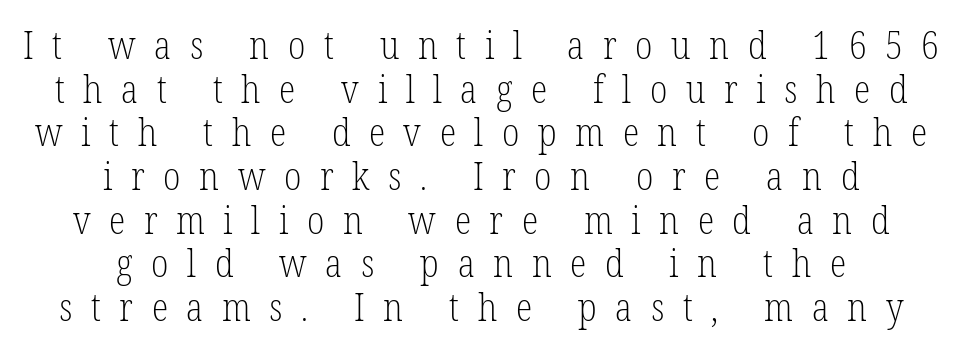
Q: Is the text bold? A: No.
Q: Is the text italic (slanted)? A: No, it is upright.
Q: Is the typeface a serif or a sans-serif typeface? A: Serif.
Q: Is the text underlined? A: No.
Q: How is the paragraph aligned? A: Centered.
Q: Is the spacing between letters normal or unusually wide? A: Unusually wide.
Q: Is the spacing between lines tight, normal or loose? A: Tight.
Q: Width (condensed, normal, or wide)? A: Condensed.
Q: Stroke contrast? A: Low.
Q: x-height? A: Medium.
Q: Monospaced? A: No.
